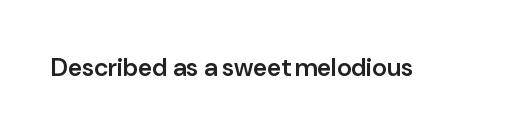
{"italic": "no", "bold": "semi", "underline": "no", "letter_spacing": "normal", "letter_spacing_em": 0.0, "glyph_px": 25}
